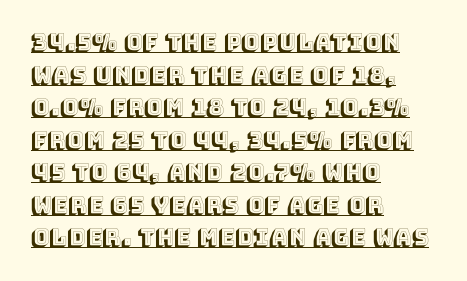
The image shows 22 px text type, upright; set left-aligned, normal line spacing (1.48x), normal letter spacing, underlined.
